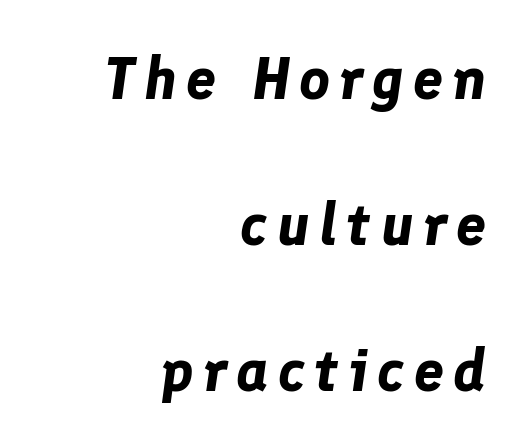
{"italic": "yes", "lean": "right", "slant_degrees": 8, "bold": "yes", "weight": "bold", "width": "normal", "stroke_contrast": "low", "x_height": "medium", "monospaced": "no", "underline": "no", "align": "right", "line_spacing": "loose", "line_spacing_ratio": 2.43, "glyph_px": 60}
